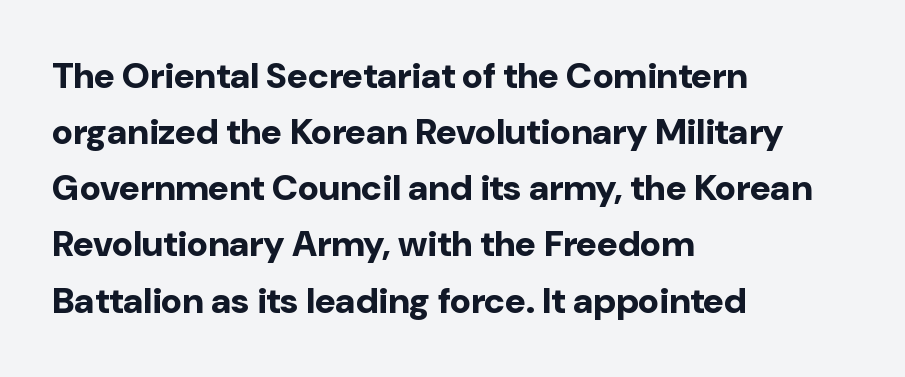
The image shows 36 px bold sans-serif type, upright; set left-aligned, normal line spacing (1.56x), normal letter spacing, not underlined; low stroke contrast and a medium x-height.
